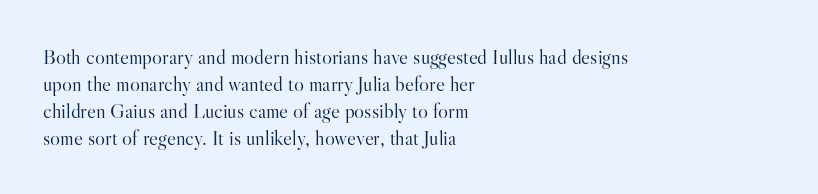
Q: Is the text bold? A: No.
Q: Is the text italic (slanted)? A: No, it is upright.
Q: Is the text underlined? A: No.
Q: How is the paragraph aligned? A: Left-aligned.
Q: Is the spacing between letters normal or unusually wide? A: Normal.
Q: Is the spacing between lines tight, normal or loose? A: Normal.
